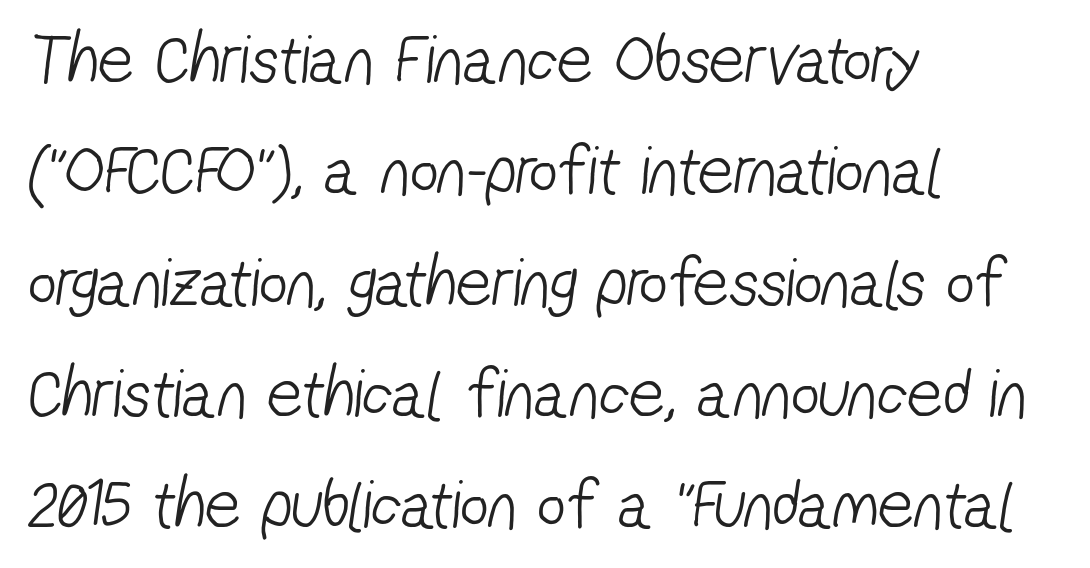
The image shows 70 px light, condensed sans-serif type; set left-aligned, normal line spacing (1.59x), normal letter spacing, not underlined; low stroke contrast and a medium x-height.
